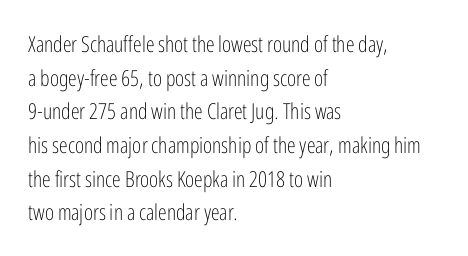
{"italic": "no", "bold": "no", "underline": "no", "align": "left", "line_spacing": "normal", "line_spacing_ratio": 1.53, "letter_spacing": "normal", "letter_spacing_em": 0.0, "glyph_px": 22}
